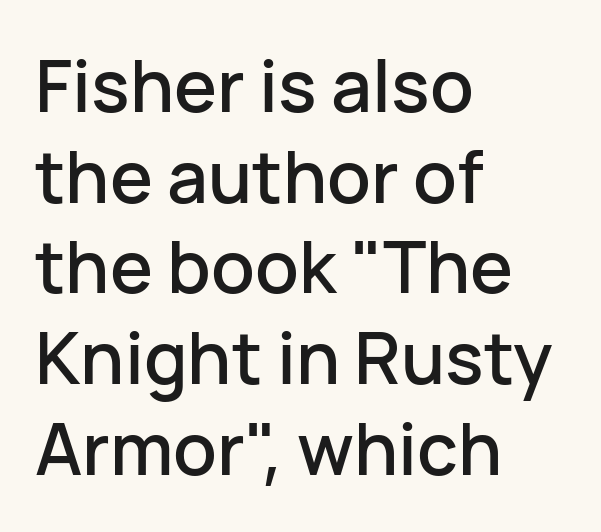
Observe the absence of serifs on each vertical stroke in this sample. Which margin do the lines hug? The left one — the right edge is uneven. Here the designer chose a conventional face with non-uniform glyph widths. Underline: absent. The passage shown stacks its lines at a standard gap.
